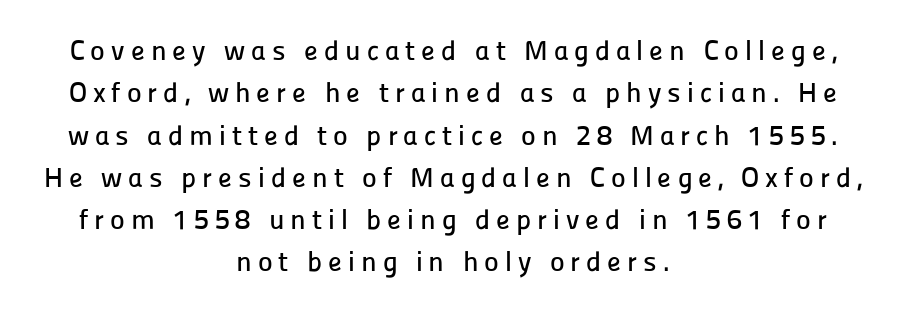
Q: Is the text italic (slanted)? A: No, it is upright.
Q: Is the typeface a serif or a sans-serif typeface? A: Sans-serif.
Q: Is the text underlined? A: No.
Q: How is the paragraph aligned? A: Centered.
Q: Is the spacing between letters normal or unusually wide? A: Unusually wide.
Q: Is the spacing between lines tight, normal or loose? A: Normal.
Q: Width (condensed, normal, or wide)? A: Normal.
Q: Stroke contrast? A: Low.
Q: x-height? A: Medium.
Q: Monospaced? A: No.
